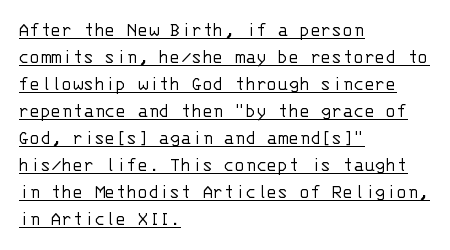
The image shows 20 px text type, upright; set left-aligned, normal line spacing (1.35x), normal letter spacing, underlined.
